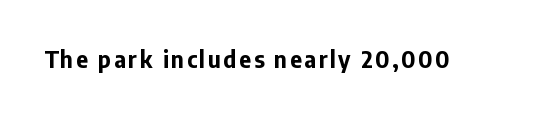
Q: Is the text bold? A: Yes.
Q: Is the text italic (slanted)? A: No, it is upright.
Q: Is the text underlined? A: No.
